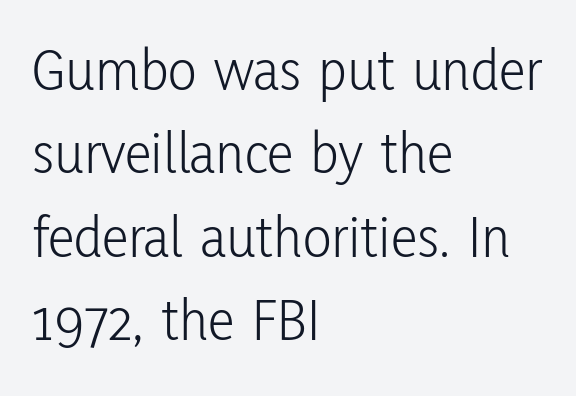
The image shows 60 px light, condensed sans-serif type, upright; set left-aligned, normal line spacing (1.39x), normal letter spacing, not underlined; low stroke contrast and a medium x-height.
